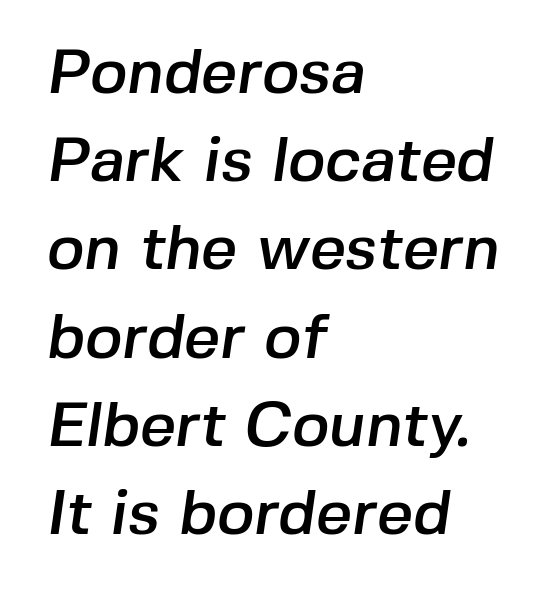
{"serif": "no", "width": "normal", "stroke_contrast": "low", "x_height": "medium", "monospaced": "no", "underline": "no", "align": "left", "line_spacing": "normal", "line_spacing_ratio": 1.4, "letter_spacing": "normal", "letter_spacing_em": 0.0, "glyph_px": 63}
